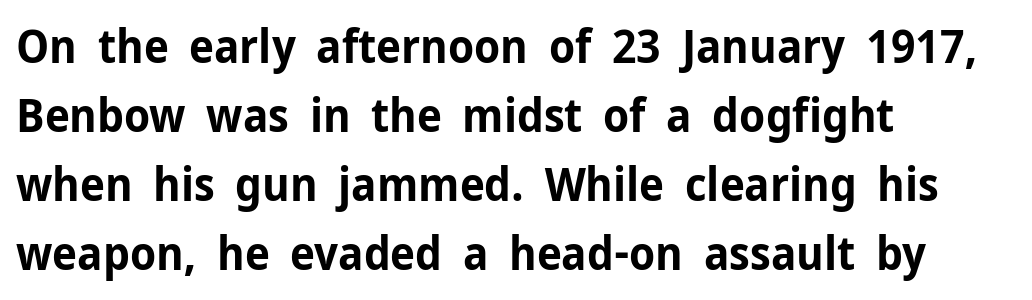
The image shows 46 px bold sans-serif type, upright; set left-aligned, normal line spacing (1.5x), normal letter spacing, not underlined; low stroke contrast and a medium x-height.
